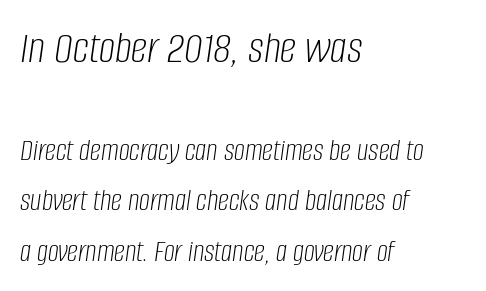
Beneath every word, the page is bare. Notice how descenders clear the ascenders below comfortably — that's standard leading. A typesetter would call this proportional, since set widths differ per character. No letter is thick-stroked: the sample isn't bold. You could call the tracking neutral — neither tight nor loose. Larger block? The one above; the one below is distinctly smaller.
